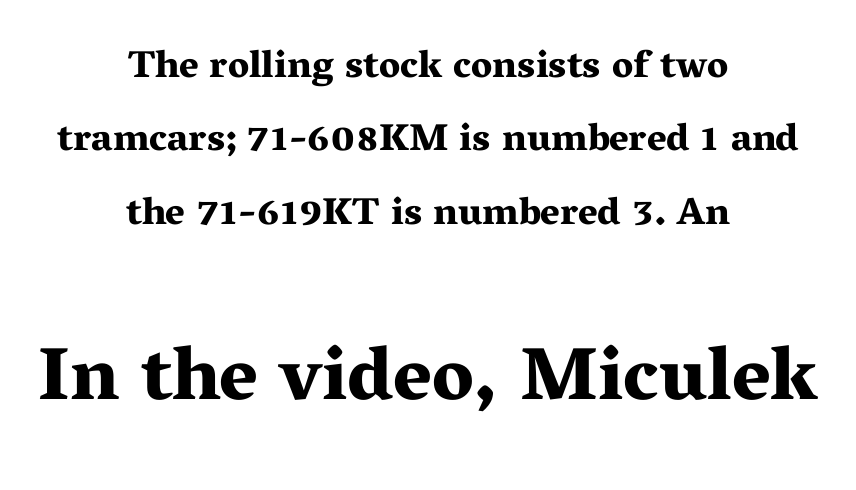
{"serif": "yes", "italic": "no", "bold": "yes", "weight": "bold", "width": "wide", "stroke_contrast": "medium", "x_height": "medium", "monospaced": "no", "underline": "no", "align": "center", "line_spacing": "loose", "line_spacing_ratio": 1.93, "letter_spacing": "normal", "letter_spacing_em": 0.0, "larger_block": "second", "size_ratio": 1.97, "glyph_px": 75}
